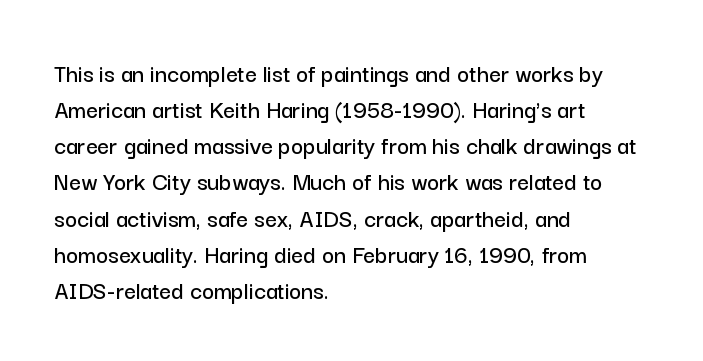
A typesetter would mark this as roman, not italic. Every row of glyphs begins at an identical x-position on the left. Descenders are the only things crossing below the line. Horizontal bands of white between lines are of average thickness.
